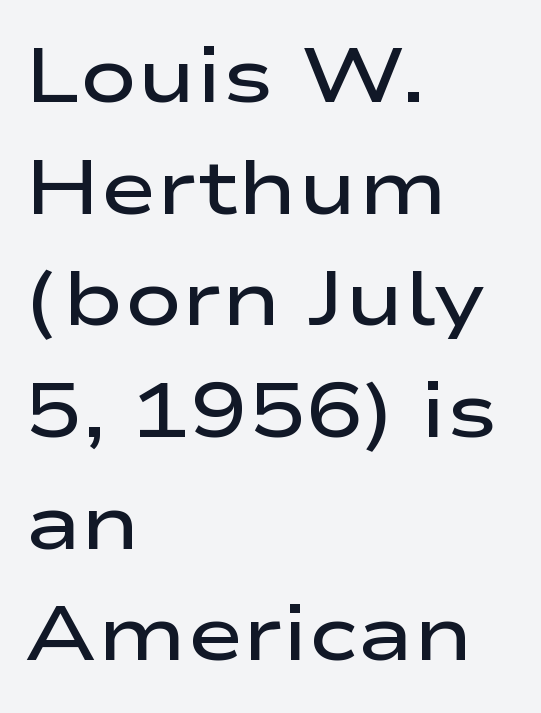
Q: Is the text bold? A: Semi-bold.
Q: Is the text italic (slanted)? A: No, it is upright.
Q: Is the typeface a serif or a sans-serif typeface? A: Sans-serif.
Q: Is the text underlined? A: No.
Q: How is the paragraph aligned? A: Left-aligned.
Q: Is the spacing between letters normal or unusually wide? A: Normal.
Q: Is the spacing between lines tight, normal or loose? A: Normal.
Q: Width (condensed, normal, or wide)? A: Wide.
Q: Stroke contrast? A: Low.
Q: x-height? A: Medium.
Q: Monospaced? A: No.
